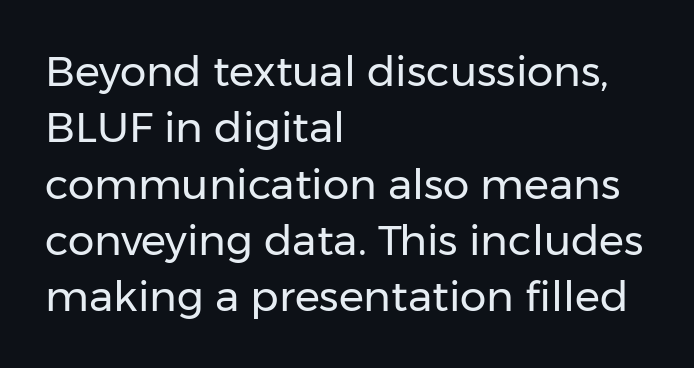
Examine the stroke ends and you'll find no serifs. A typesetter would call this proportional, since set widths differ per character. Lines of text with bare space underneath. In terms of letterspacing, this is plain default setting. One glance says typical: line gaps are just what's usual.
